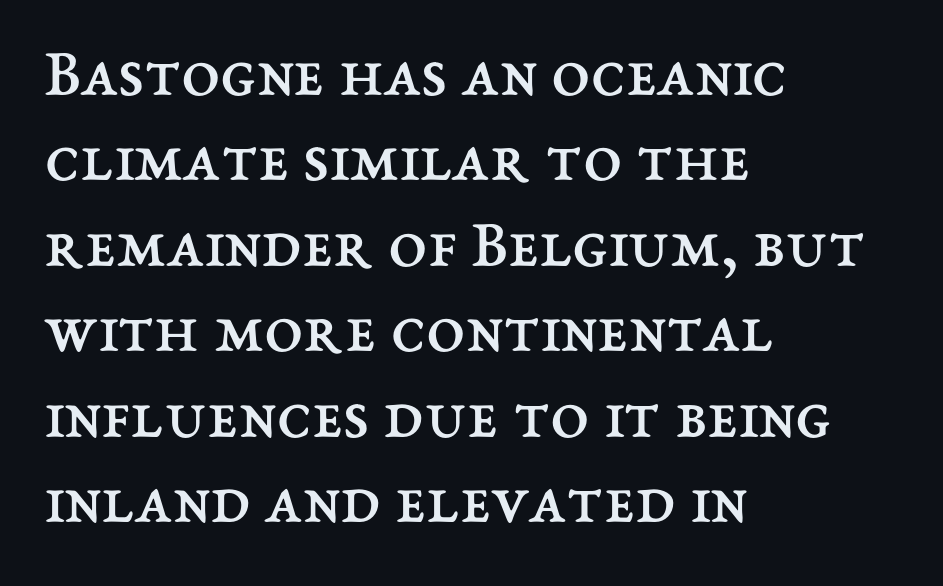
Q: Is the text bold? A: No.
Q: Is the text italic (slanted)? A: No, it is upright.
Q: Is the text underlined? A: No.
Q: How is the paragraph aligned? A: Left-aligned.
Q: Is the spacing between letters normal or unusually wide? A: Normal.
Q: Width (condensed, normal, or wide)? A: Normal.
Q: Stroke contrast? A: Medium.
Q: x-height? A: Medium.
Q: Monospaced? A: No.
